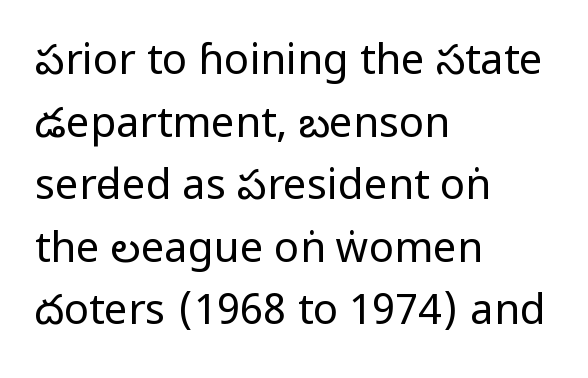
{"serif": "no", "italic": "no", "bold": "no", "weight": "regular", "width": "condensed", "stroke_contrast": "low", "x_height": "large", "monospaced": "no", "underline": "no", "align": "left", "line_spacing": "normal", "line_spacing_ratio": 1.49, "letter_spacing": "normal", "letter_spacing_em": 0.0, "glyph_px": 42}
